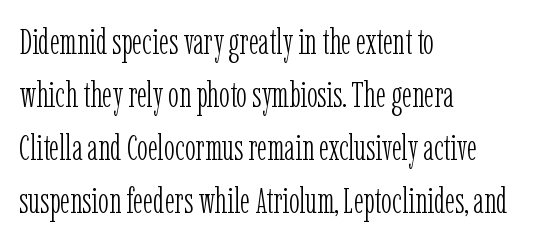
Descenders are the only things crossing below the line. Tracking value appears to be zero — textbook default spacing. The rag falls on the right side of this text block. Each stroke keeps to a modest, everyday thickness or less. Check where the strokes stop: tiny serifs finish them off. Is this a fixed-width face? No — the glyphs have proportional, varying widths.
